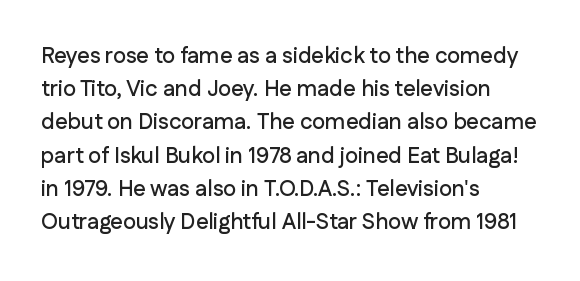
Q: Is the text italic (slanted)? A: No, it is upright.
Q: Is the text underlined? A: No.
Q: How is the paragraph aligned? A: Left-aligned.
Q: Is the spacing between letters normal or unusually wide? A: Normal.
Q: Is the spacing between lines tight, normal or loose? A: Normal.
